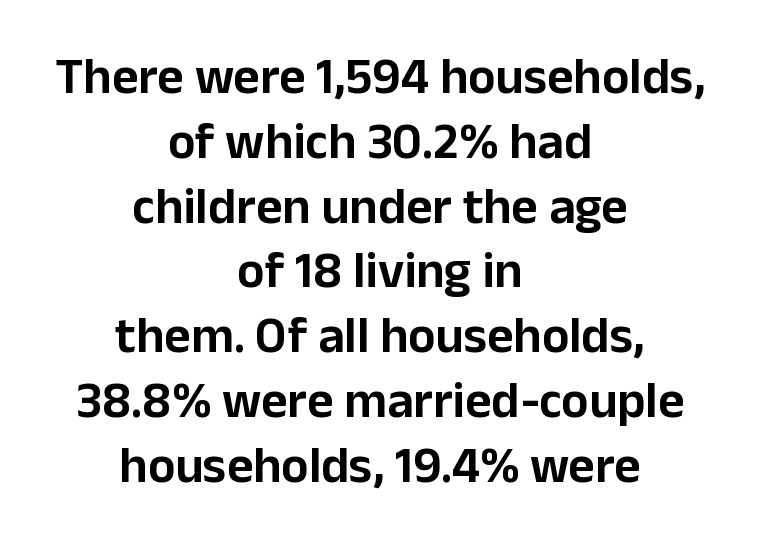
Q: Is the text italic (slanted)? A: No, it is upright.
Q: Is the typeface a serif or a sans-serif typeface? A: Sans-serif.
Q: Is the text underlined? A: No.
Q: How is the paragraph aligned? A: Centered.
Q: Is the spacing between letters normal or unusually wide? A: Normal.
Q: Is the spacing between lines tight, normal or loose? A: Normal.
Q: Width (condensed, normal, or wide)? A: Normal.
Q: Stroke contrast? A: Low.
Q: x-height? A: Medium.
Q: Monospaced? A: No.
